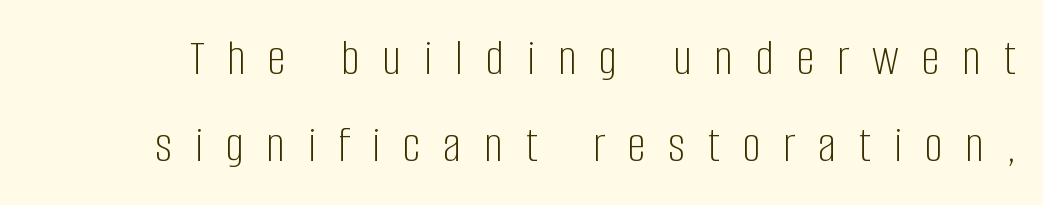
{"serif": "no", "italic": "no", "bold": "no", "weight": "light", "width": "condensed", "stroke_contrast": "low", "x_height": "large", "monospaced": "no", "underline": "no", "line_spacing": "normal", "line_spacing_ratio": 1.7, "letter_spacing": "wide", "letter_spacing_em": 0.45, "glyph_px": 51}
